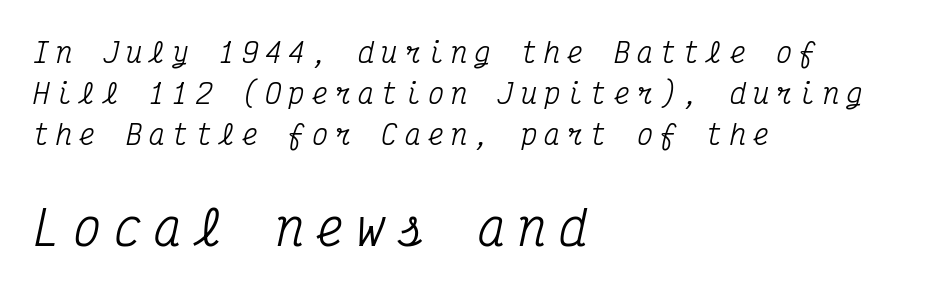
The letters march in equal steps, a hallmark of fixed-pitch type. The rendering inserts visible extra space after every character. Only glyphs here, with clear space below each row. The passage shown stacks its lines at a standard gap.
